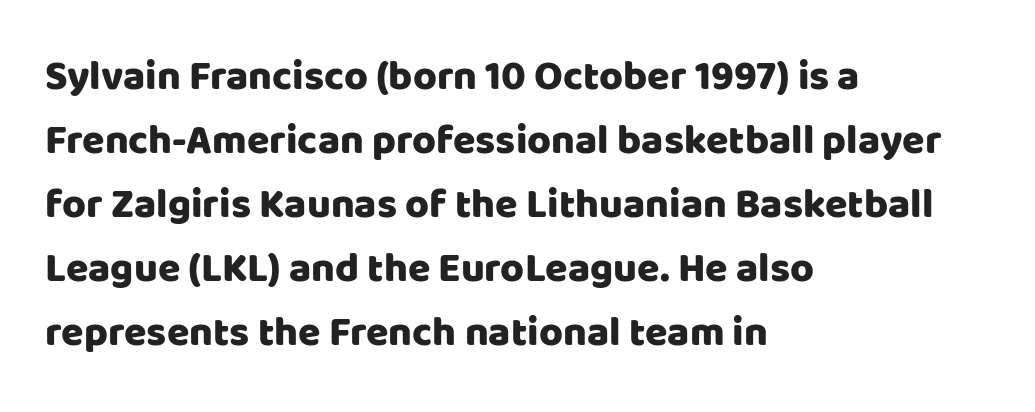
The letters stand straight up with perfectly vertical stems. Character widths vary here, with narrow letters taking less room than wide ones. Is the block centered? No — it sits flush against the left margin. The line-height multiplier appears to be the usual default.
